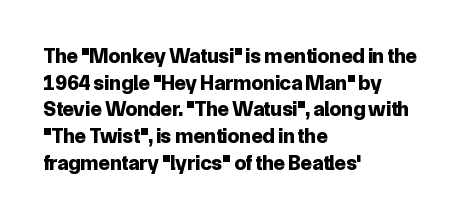
Honestly, the row spacing looks completely unremarkable. Posture: upright roman. Plenty of ink on the page — the face is bold. Typeset ragged right — the left edge is the straight one.
